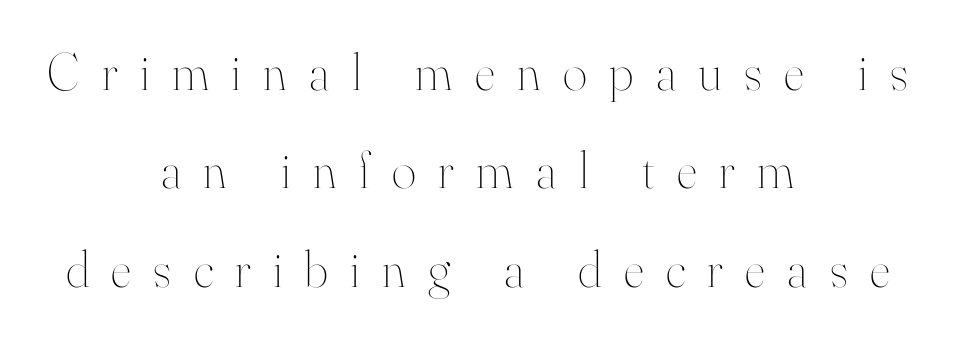
The image shows 52 px thin type, upright; set centered, line spacing 1.89x, unusually wide letter spacing (+0.43 em), not underlined; high stroke contrast and a small x-height.
